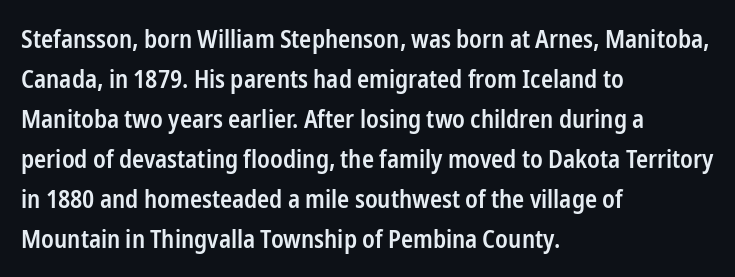
Each glyph is drawn with semibold strokes, heavier than normal yet not fully bold. Students, note that the glyphs here touch the page at normal intervals. Posture: vertical. A classic flush-left, rag-right setting is used for this passage. Does the leading feel generous? No, just average. Descenders hang freely into open space.
